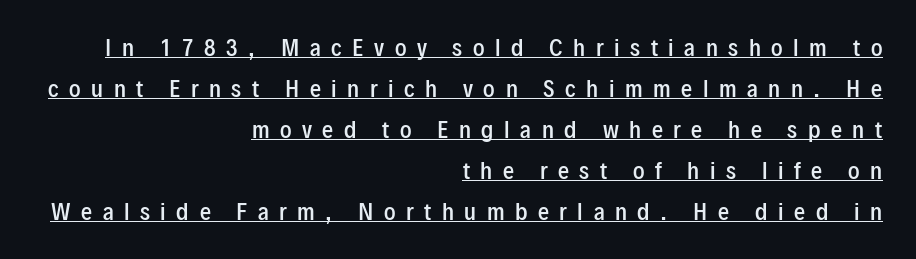
The font's upright variant was chosen for this text. This sample uses expanded letter spacing, leaving extra air between glyphs. Typographic density is moderately raised because the face is semibold. Short and long lines alike share a common ending point at right. Every word sits above its own underline.
